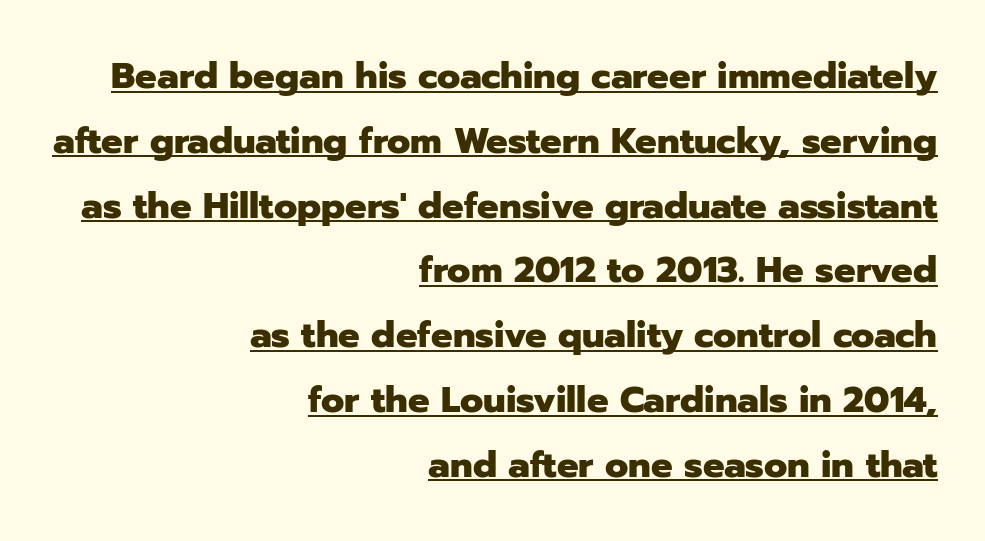
Q: Is the text bold? A: Yes.
Q: Is the text italic (slanted)? A: No, it is upright.
Q: Is the typeface a serif or a sans-serif typeface? A: Sans-serif.
Q: Is the text underlined? A: Yes.
Q: How is the paragraph aligned? A: Right-aligned.
Q: Is the spacing between letters normal or unusually wide? A: Normal.
Q: Width (condensed, normal, or wide)? A: Normal.
Q: Stroke contrast? A: Low.
Q: x-height? A: Medium.
Q: Monospaced? A: No.
